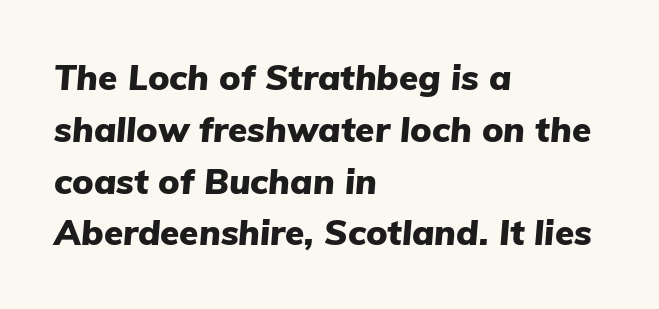
The image shows 35 px heavy type, italic (leaning right); set left-aligned, normal line spacing (1.48x), normal letter spacing, not underlined; low stroke contrast and a medium x-height.
